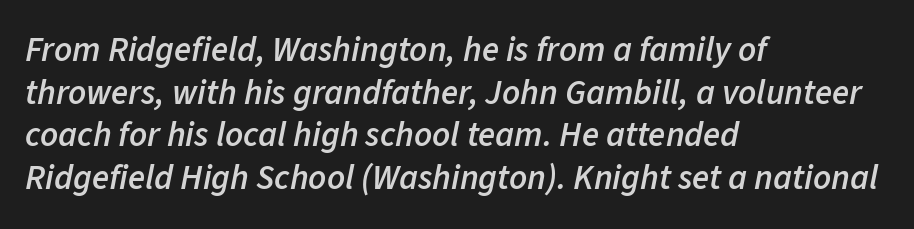
{"italic": "yes", "lean": "right", "slant_degrees": 11, "bold": "semi", "weight": "semibold", "width": "normal", "stroke_contrast": "low", "x_height": "medium", "monospaced": "no", "underline": "no", "align": "left", "line_spacing_ratio": 1.22, "letter_spacing": "normal", "letter_spacing_em": 0.0, "glyph_px": 35}
